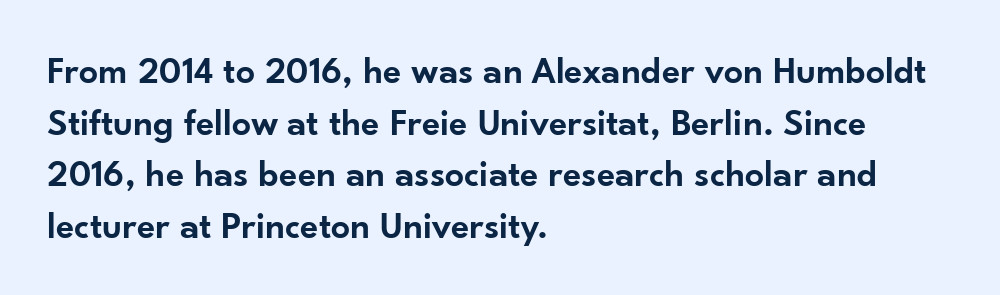
The image shows 38 px semibold sans-serif type, upright; set left-aligned, normal line spacing (1.36x), normal letter spacing, not underlined; low stroke contrast and a small x-height.
